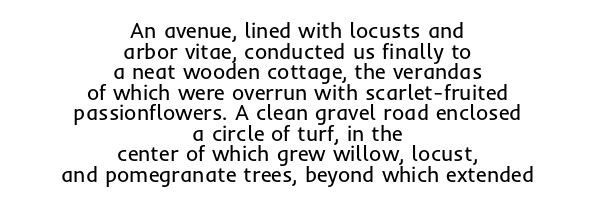
Is the block centered? Yes — each line is placed symmetrically about the middle. Tall strokes in this sample are plumb rather than angled. The font is comparable to plain body text, perhaps lighter. Does extra space separate the letters? No, they use regular spacing. The foot of each line stays bare and open. How would I describe the line gaps? Narrow and economical.
